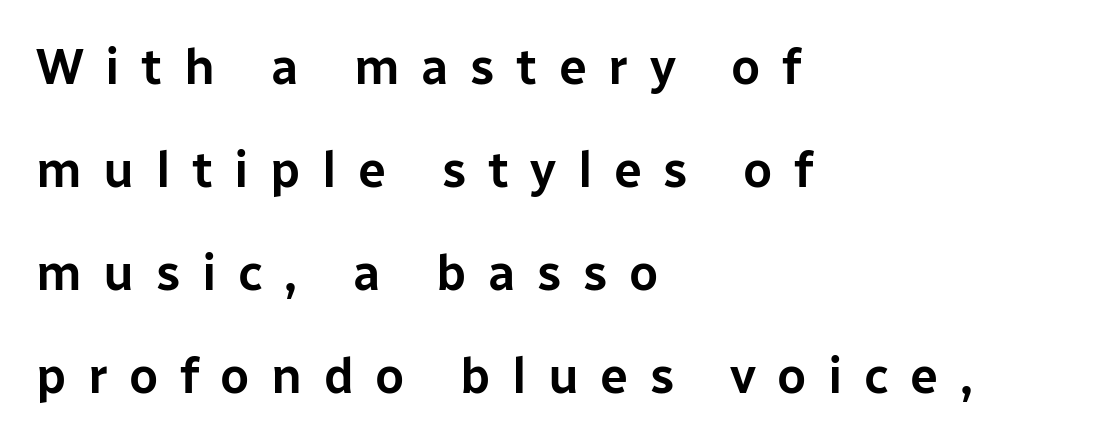
The image shows 50 px sans-serif type, upright; set left-aligned, loose line spacing (2.06x), unusually wide letter spacing (+0.43 em), not underlined; low stroke contrast and a medium x-height.
